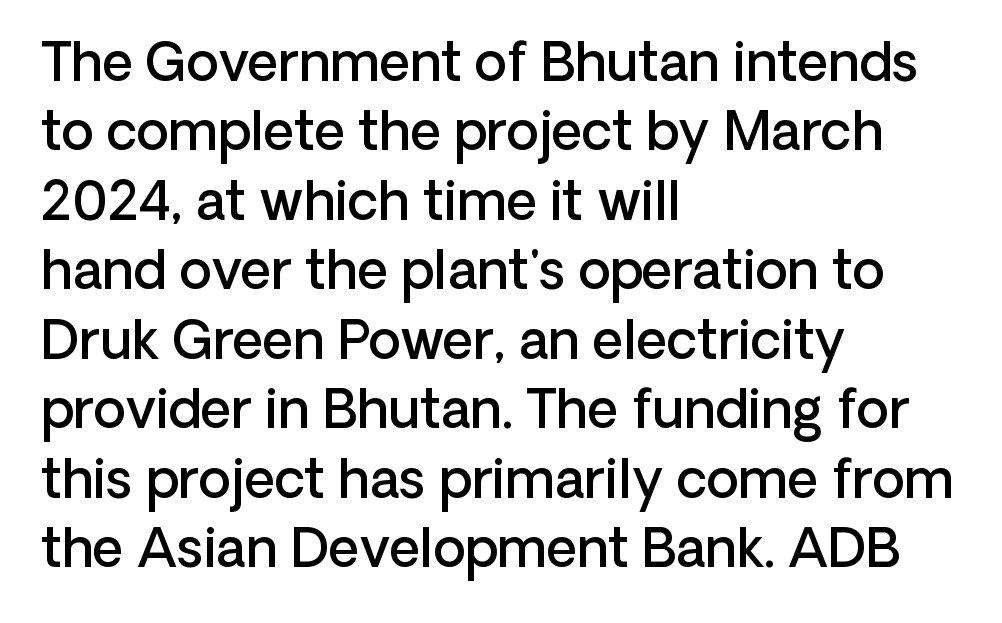
The typesetter chose a ragged-right arrangement here. Look at the bottom of the vertical strokes: they stop flat, with no serifs. Line spacing here is normal. Every letter is mildly thick-stroked: semibold rather than bold. Think of a printed novel: that variable character pitch is what you see here. The letters sit at their default tracking, neither squeezed nor spread.
